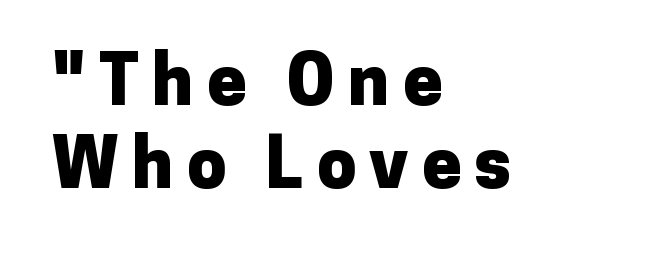
Q: Is the text bold? A: Yes.
Q: Is the text italic (slanted)? A: No, it is upright.
Q: Is the typeface a serif or a sans-serif typeface? A: Sans-serif.
Q: Is the text underlined? A: No.
Q: How is the paragraph aligned? A: Left-aligned.
Q: Width (condensed, normal, or wide)? A: Normal.
Q: Stroke contrast? A: Low.
Q: x-height? A: Medium.
Q: Monospaced? A: No.
